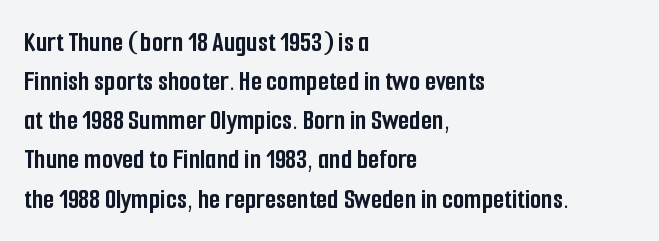
Is there any slant? The stems are plumb. Tracking here is standard; glyphs follow each other at the usual distance. The space beneath each line is pristine and unruled. This rendering uses left alignment, leaving the right contour irregular.
